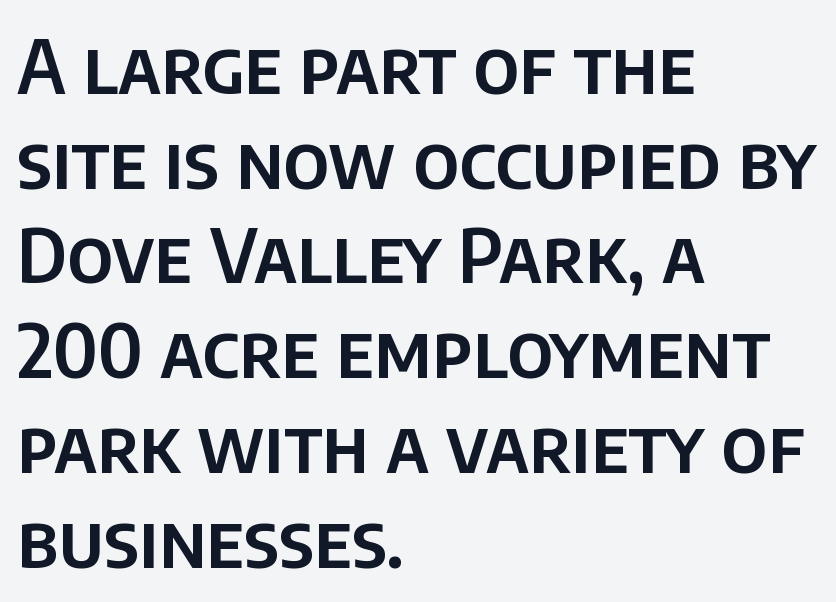
Q: Is the text italic (slanted)? A: No, it is upright.
Q: Is the typeface a serif or a sans-serif typeface? A: Sans-serif.
Q: Is the text underlined? A: No.
Q: How is the paragraph aligned? A: Left-aligned.
Q: Is the spacing between letters normal or unusually wide? A: Normal.
Q: Is the spacing between lines tight, normal or loose? A: Normal.
Q: Width (condensed, normal, or wide)? A: Normal.
Q: Stroke contrast? A: Low.
Q: x-height? A: Large.
Q: Monospaced? A: No.
